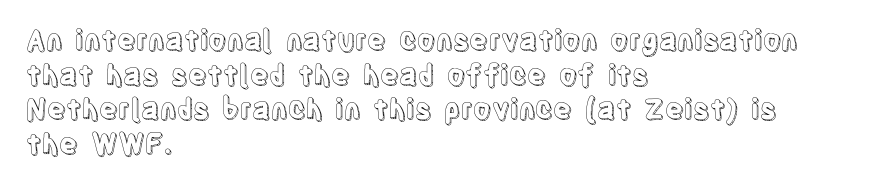
{"italic": "no", "width": "condensed", "x_height": "large", "monospaced": "no", "underline": "no", "align": "left", "line_spacing_ratio": 1.24, "letter_spacing": "normal", "letter_spacing_em": 0.0, "glyph_px": 28}
